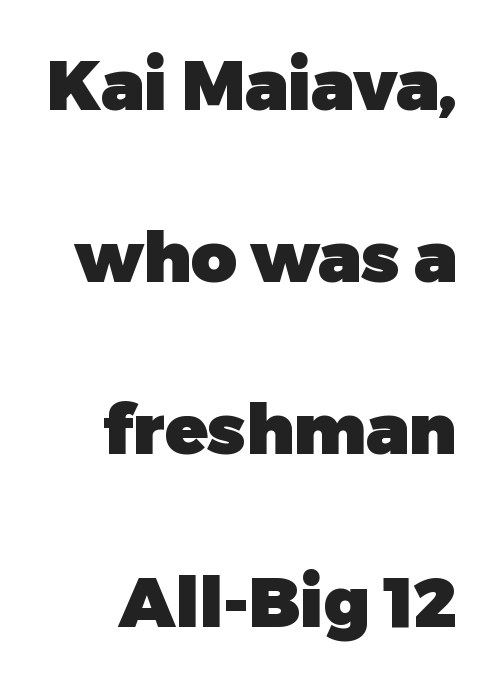
The image shows 70 px heavy sans-serif type, upright; set loose line spacing (2.46x), normal letter spacing, not underlined; low stroke contrast and a medium x-height.
